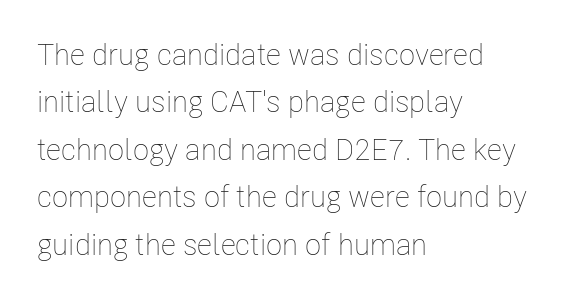
{"italic": "no", "bold": "no", "weight": "thin", "width": "condensed", "stroke_contrast": "low", "x_height": "medium", "monospaced": "no", "underline": "no", "align": "left", "line_spacing": "normal", "line_spacing_ratio": 1.58, "letter_spacing": "normal", "letter_spacing_em": 0.0, "glyph_px": 30}
